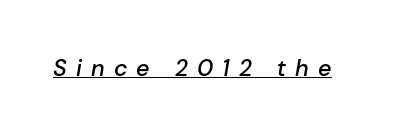
{"italic": "yes", "lean": "right", "slant_degrees": 10, "bold": "semi", "underline": "yes", "letter_spacing": "wide", "letter_spacing_em": 0.4, "glyph_px": 23}
